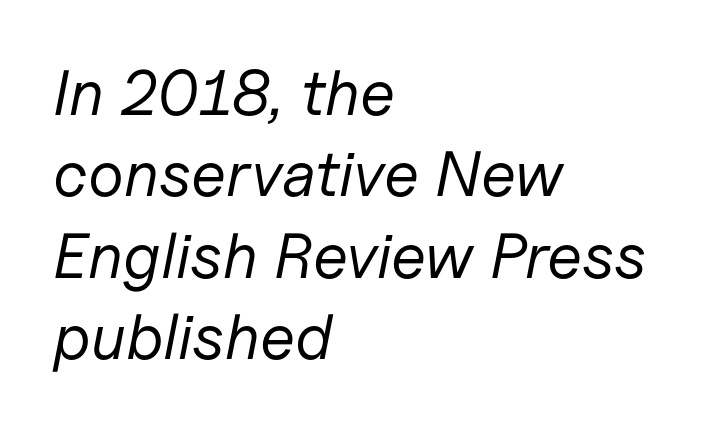
Q: Is the text bold? A: No.
Q: Is the text italic (slanted)? A: Yes, it leans right by about 11 degrees.
Q: Is the text underlined? A: No.
Q: How is the paragraph aligned? A: Left-aligned.
Q: Is the spacing between letters normal or unusually wide? A: Normal.
Q: Is the spacing between lines tight, normal or loose? A: Normal.
Q: Width (condensed, normal, or wide)? A: Normal.
Q: Stroke contrast? A: Low.
Q: x-height? A: Medium.
Q: Monospaced? A: No.
